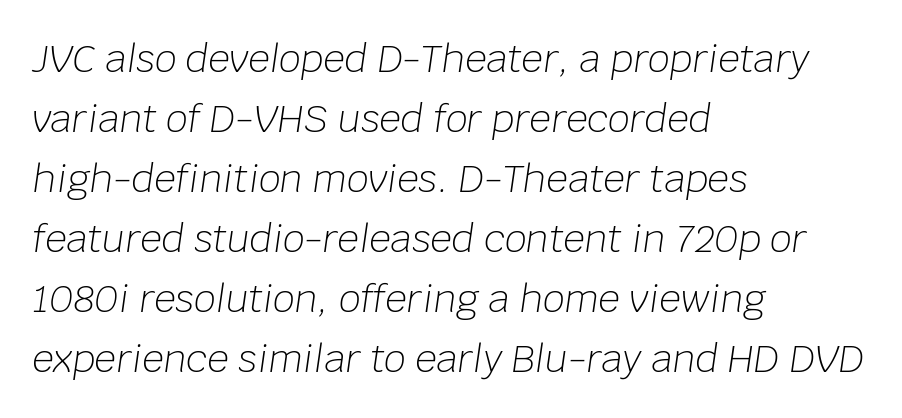
Q: Is the text bold? A: No.
Q: Is the text italic (slanted)? A: Yes, it leans right by about 8 degrees.
Q: Is the text underlined? A: No.
Q: How is the paragraph aligned? A: Left-aligned.
Q: Is the spacing between letters normal or unusually wide? A: Normal.
Q: Is the spacing between lines tight, normal or loose? A: Normal.
Q: Width (condensed, normal, or wide)? A: Normal.
Q: Stroke contrast? A: Low.
Q: x-height? A: Large.
Q: Monospaced? A: No.
